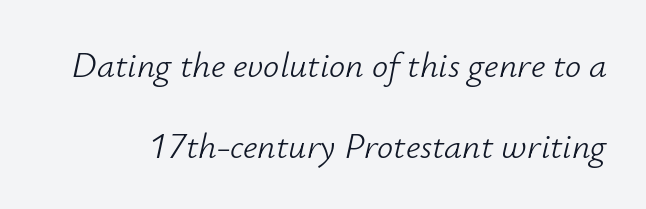
Q: Is the text bold? A: No.
Q: Is the text italic (slanted)? A: Yes, it leans right by about 12 degrees.
Q: Is the text underlined? A: No.
Q: Is the spacing between letters normal or unusually wide? A: Normal.
Q: Is the spacing between lines tight, normal or loose? A: Loose.
Q: Width (condensed, normal, or wide)? A: Normal.
Q: Stroke contrast? A: Low.
Q: x-height? A: Small.
Q: Monospaced? A: No.
